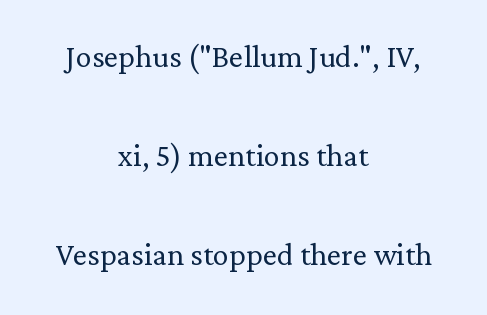
Q: Is the text bold? A: No.
Q: Is the text italic (slanted)? A: No, it is upright.
Q: Is the typeface a serif or a sans-serif typeface? A: Serif.
Q: Is the text underlined? A: No.
Q: How is the paragraph aligned? A: Centered.
Q: Is the spacing between letters normal or unusually wide? A: Normal.
Q: Is the spacing between lines tight, normal or loose? A: Loose.
Q: Width (condensed, normal, or wide)? A: Normal.
Q: Stroke contrast? A: Low.
Q: x-height? A: Medium.
Q: Monospaced? A: No.
